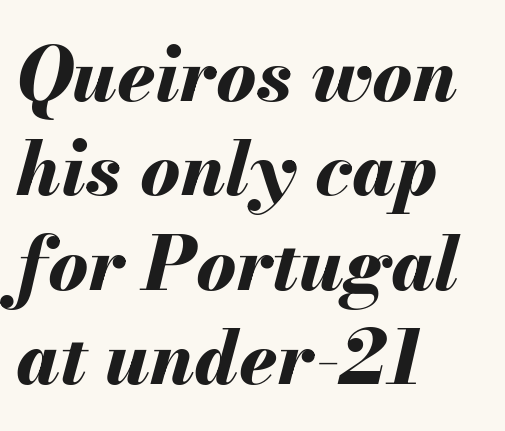
{"italic": "yes", "lean": "right", "slant_degrees": 13, "bold": "yes", "weight": "bold", "width": "normal", "stroke_contrast": "medium", "x_height": "small", "monospaced": "no", "underline": "no", "align": "left", "line_spacing": "normal", "line_spacing_ratio": 1.26, "letter_spacing": "normal", "letter_spacing_em": 0.0, "glyph_px": 75}
